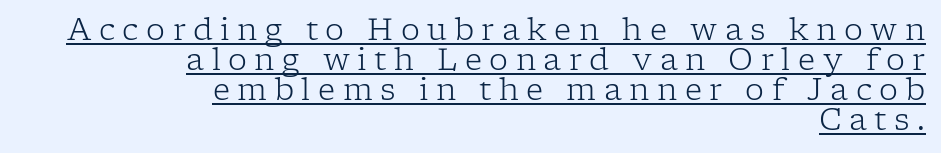
Is this a fixed-width face? No — the glyphs have proportional, varying widths. The rendering inserts visible extra space after every character. These lines stack with their right ends in a neat column. Stem width sits at or under what a default text font uses. Unlike a clean sans, this face finishes its strokes with serifs. The type sits square on the baseline with zero lean.
